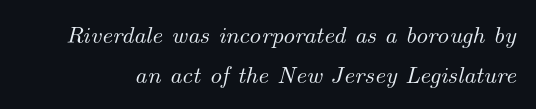
{"italic": "yes", "lean": "right", "slant_degrees": 14, "underline": "no", "line_spacing": "normal", "line_spacing_ratio": 1.65, "letter_spacing": "normal", "letter_spacing_em": 0.0, "glyph_px": 24}
